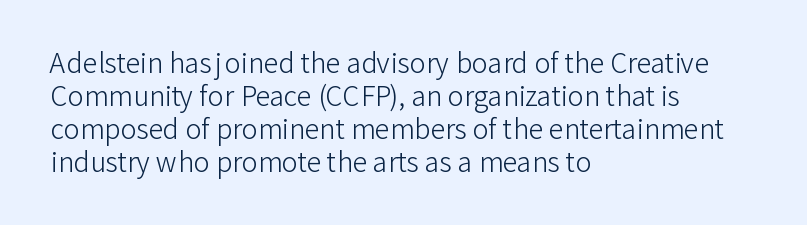
The image shows 27 px text type, upright; set left-aligned, line spacing 1.22x, normal letter spacing, not underlined.
